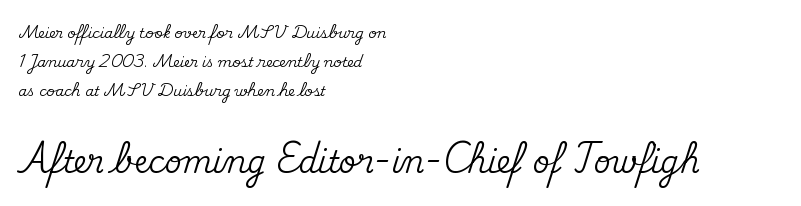
The image shows 30 px serif type; set left-aligned, loose line spacing (2.07x), normal letter spacing, not underlined; the second (bottom) block is 2.14x larger; medium stroke contrast and a small x-height.
